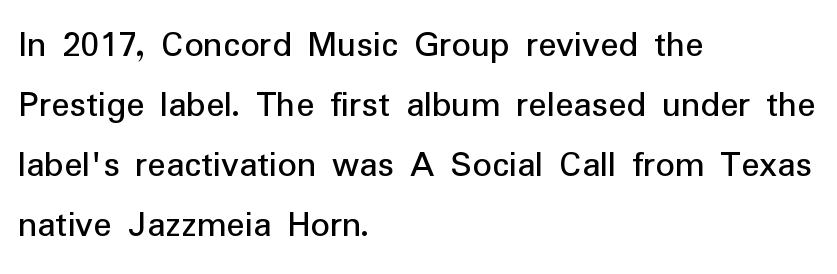
The image shows 38 px regular-weight sans-serif type, upright; set left-aligned, normal line spacing (1.58x), normal letter spacing, not underlined; low stroke contrast and a medium x-height.
